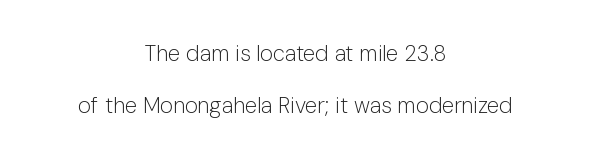
Q: Is the text bold? A: No.
Q: Is the text italic (slanted)? A: No, it is upright.
Q: Is the text underlined? A: No.
Q: How is the paragraph aligned? A: Centered.
Q: Is the spacing between letters normal or unusually wide? A: Normal.
Q: Is the spacing between lines tight, normal or loose? A: Loose.
